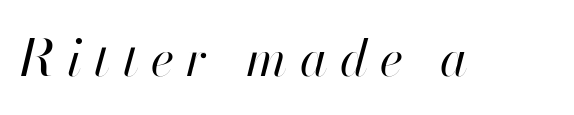
The image shows 51 px regular-weight type, italic (leaning right); set unusually wide letter spacing (+0.24 em), not underlined; high stroke contrast and a small x-height.
